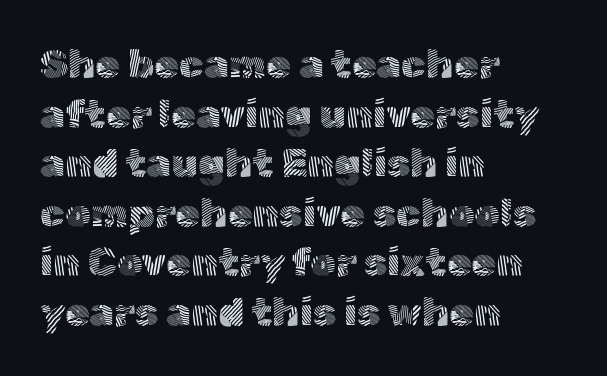
{"serif": "no", "italic": "no", "bold": "no", "weight": "light", "width": "normal", "x_height": "medium", "monospaced": "no", "underline": "no", "align": "left", "line_spacing_ratio": 1.24, "letter_spacing": "normal", "letter_spacing_em": 0.0, "glyph_px": 40}
